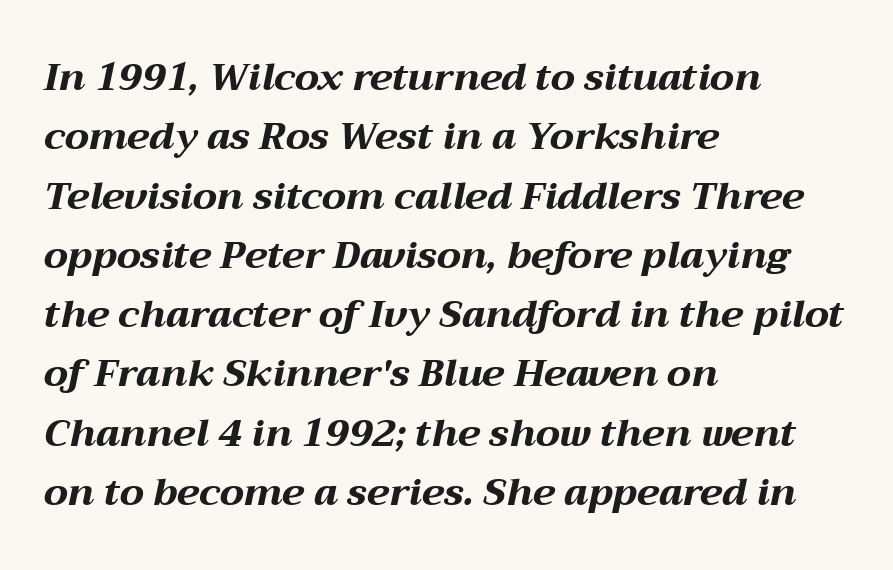
The image shows 38 px bold, wide type, italic (leaning right); set left-aligned, normal line spacing (1.56x), normal letter spacing, not underlined; medium stroke contrast and a medium x-height.
